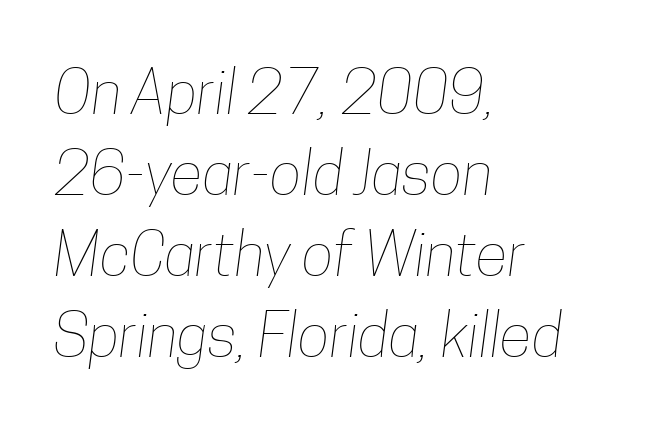
{"bold": "no", "weight": "thin", "width": "condensed", "stroke_contrast": "low", "x_height": "medium", "monospaced": "no", "underline": "no", "align": "left", "line_spacing": "normal", "line_spacing_ratio": 1.35, "letter_spacing": "normal", "letter_spacing_em": 0.0, "glyph_px": 60}
